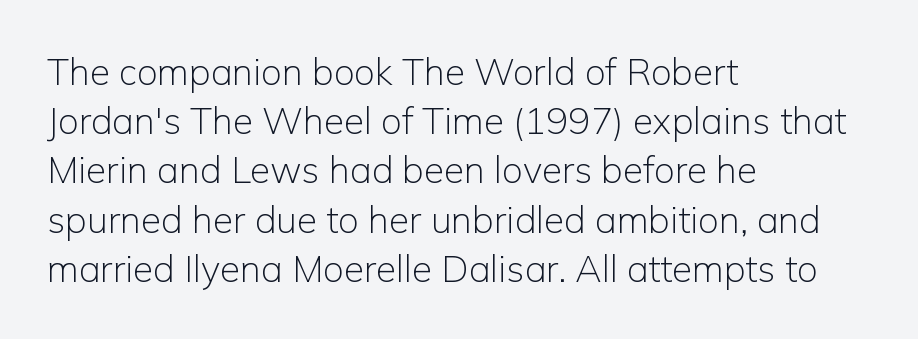
Q: Is the text bold? A: No.
Q: Is the text italic (slanted)? A: No, it is upright.
Q: Is the typeface a serif or a sans-serif typeface? A: Sans-serif.
Q: Is the text underlined? A: No.
Q: How is the paragraph aligned? A: Left-aligned.
Q: Is the spacing between letters normal or unusually wide? A: Normal.
Q: Is the spacing between lines tight, normal or loose? A: Normal.
Q: Width (condensed, normal, or wide)? A: Normal.
Q: Stroke contrast? A: Low.
Q: x-height? A: Medium.
Q: Monospaced? A: No.
